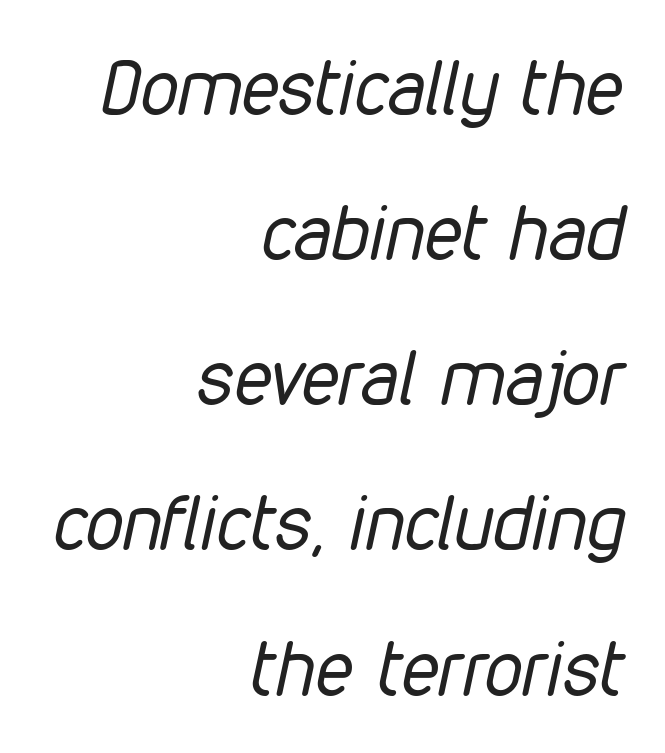
{"italic": "yes", "lean": "right", "slant_degrees": 12, "bold": "no", "weight": "regular", "width": "condensed", "stroke_contrast": "low", "x_height": "medium", "monospaced": "no", "underline": "no", "align": "right", "line_spacing": "loose", "line_spacing_ratio": 1.91, "letter_spacing": "normal", "letter_spacing_em": 0.0, "glyph_px": 76}
